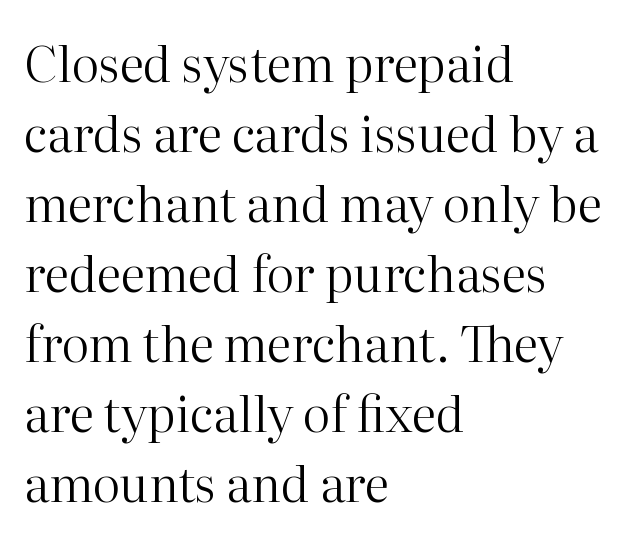
{"serif": "yes", "italic": "no", "bold": "no", "weight": "regular", "width": "normal", "stroke_contrast": "high", "x_height": "medium", "monospaced": "no", "underline": "no", "align": "left", "line_spacing": "normal", "line_spacing_ratio": 1.43, "letter_spacing": "normal", "letter_spacing_em": 0.0, "glyph_px": 49}
